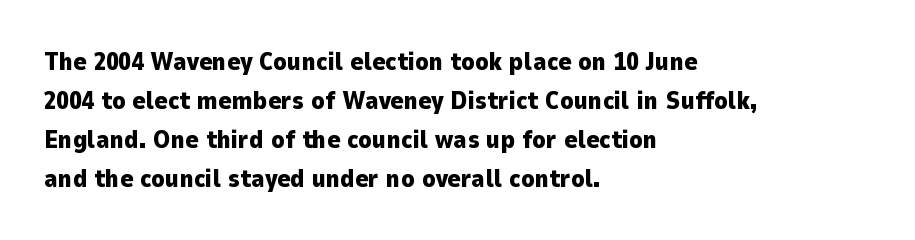
Vertical strokes here are truly vertical. In terms of letterspacing, this is plain default setting. This block has exactly the height ordinary leading produces. Pretty heavy lettering here — definitely bold.
